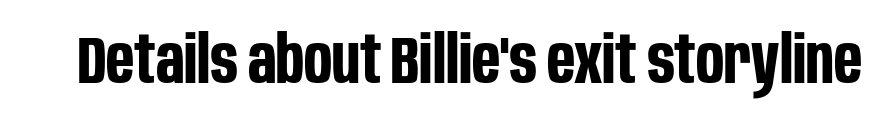
The image shows 66 px bold, condensed sans-serif type, upright; set normal letter spacing, not underlined; low stroke contrast and a large x-height.
